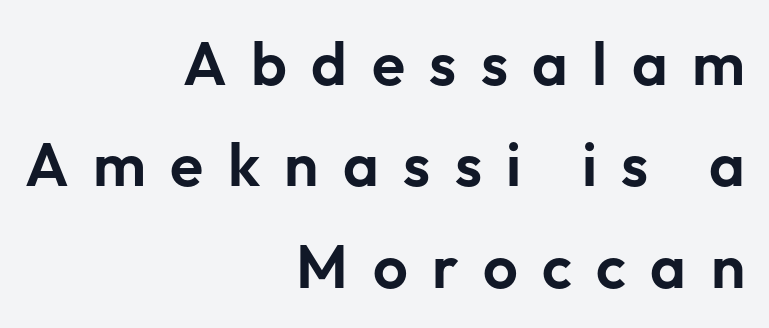
These lines are rendered in a variable-pitch font. Stroke terminals: plain, sans-serif. The type is letterspaced generously, with wide tracking. This sample is right-justified, so line beginnings fall wherever the words allow. Check under the words: just untouched page. The specimen reads as upright at a glance.
